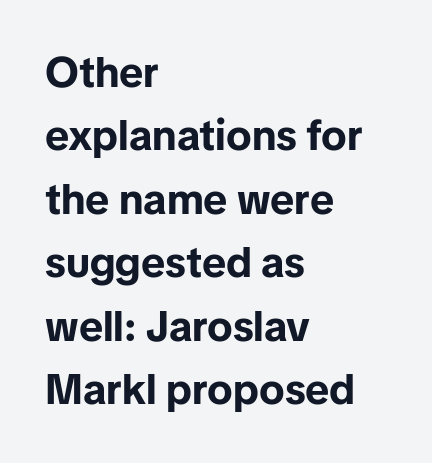
Q: Is the text bold? A: Yes.
Q: Is the text italic (slanted)? A: No, it is upright.
Q: Is the typeface a serif or a sans-serif typeface? A: Sans-serif.
Q: Is the text underlined? A: No.
Q: How is the paragraph aligned? A: Left-aligned.
Q: Is the spacing between letters normal or unusually wide? A: Normal.
Q: Is the spacing between lines tight, normal or loose? A: Normal.
Q: Width (condensed, normal, or wide)? A: Normal.
Q: Stroke contrast? A: Low.
Q: x-height? A: Medium.
Q: Monospaced? A: No.
